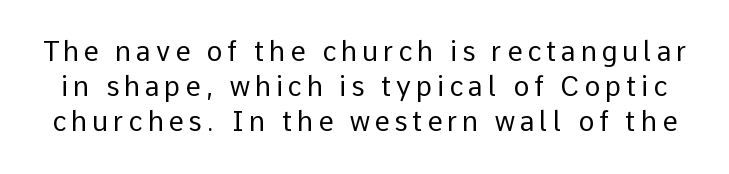
The image shows 27 px text type, upright; set normal line spacing (1.3x), not underlined.
